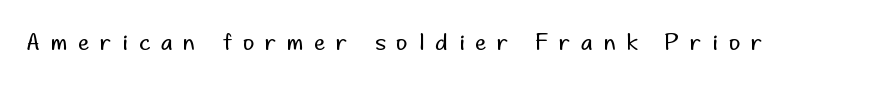
Decoration check: the copy has no underline. Posture: straight, roman, zero tilt. Characters follow at a spacing far wider than the type designer built in. The strokes carry an ordinary text weight at most.
